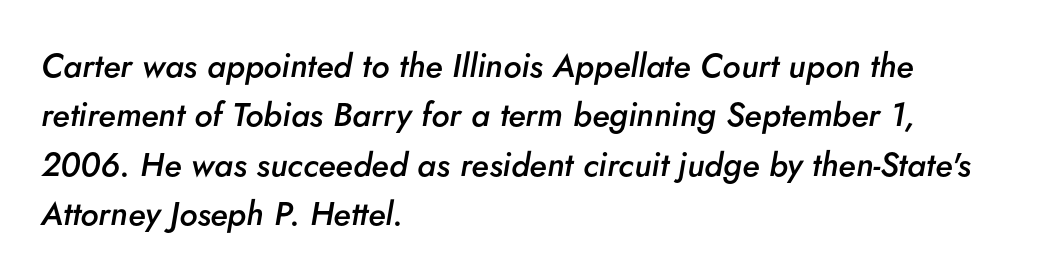
Varying glyph widths throughout — classic text-font behaviour. The typesetter chose a ragged-right arrangement here. A fair bit of extra ink — the face is semibold, not bold. A typesetter would call this leading conventional body-copy spacing.
